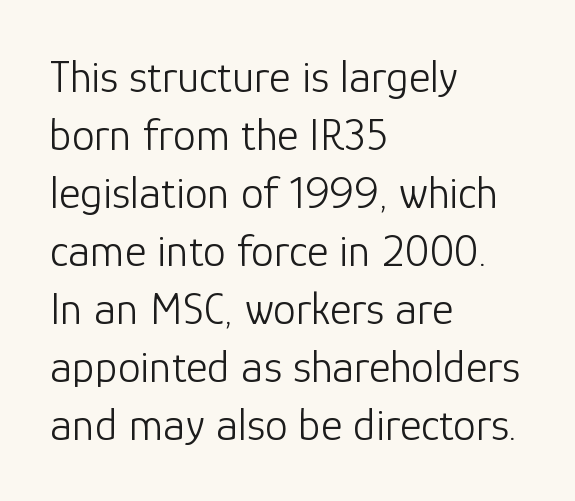
The passage shown is not bold in any degree. Examine the stroke ends and you'll find no serifs. The ragged edge is on the right, which tells us the setting is flush left. Rows of type keep a routine distance in the vertical direction. The string is rendered with underlining switched off.
